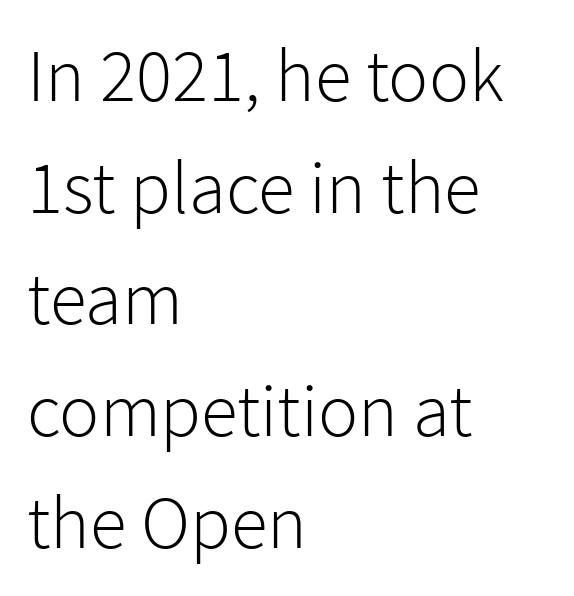
Q: Is the text bold? A: No.
Q: Is the text italic (slanted)? A: No, it is upright.
Q: Is the typeface a serif or a sans-serif typeface? A: Sans-serif.
Q: Is the text underlined? A: No.
Q: How is the paragraph aligned? A: Left-aligned.
Q: Is the spacing between letters normal or unusually wide? A: Normal.
Q: Is the spacing between lines tight, normal or loose? A: Normal.
Q: Width (condensed, normal, or wide)? A: Normal.
Q: Stroke contrast? A: Low.
Q: x-height? A: Medium.
Q: Monospaced? A: No.
